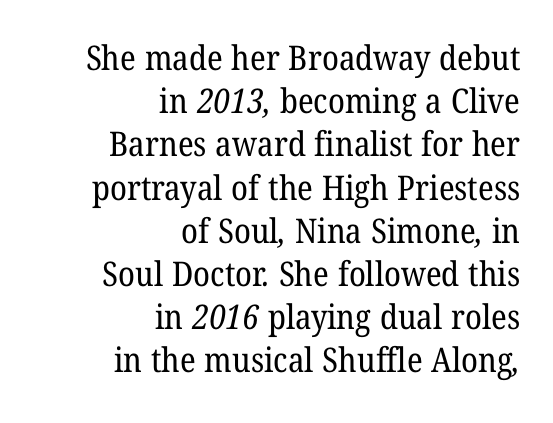
Typographically, this falls in the serif category. How are the letters spaced? Ordinarily, with no added tracking. One-word summary of the alignment: right. Interline gaps are of average width in this sample.
